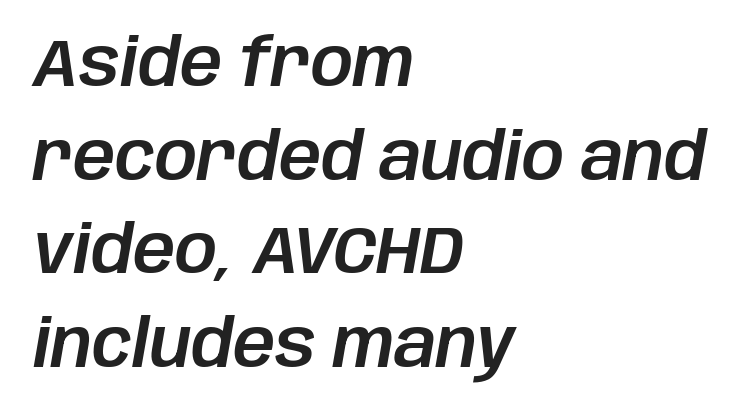
{"italic": "yes", "lean": "right", "slant_degrees": 10, "width": "normal", "stroke_contrast": "low", "x_height": "large", "monospaced": "no", "underline": "no", "align": "left", "line_spacing": "normal", "line_spacing_ratio": 1.42, "letter_spacing": "normal", "letter_spacing_em": 0.0, "glyph_px": 66}
